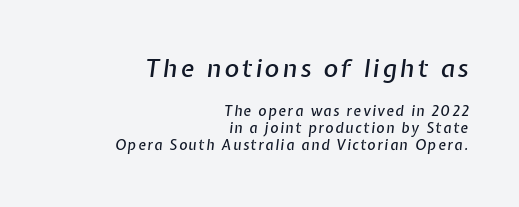
{"italic": "yes", "lean": "right", "slant_degrees": 7, "underline": "no", "align": "right", "line_spacing_ratio": 1.21, "larger_block": "first", "size_ratio": 1.79, "glyph_px": 25}
